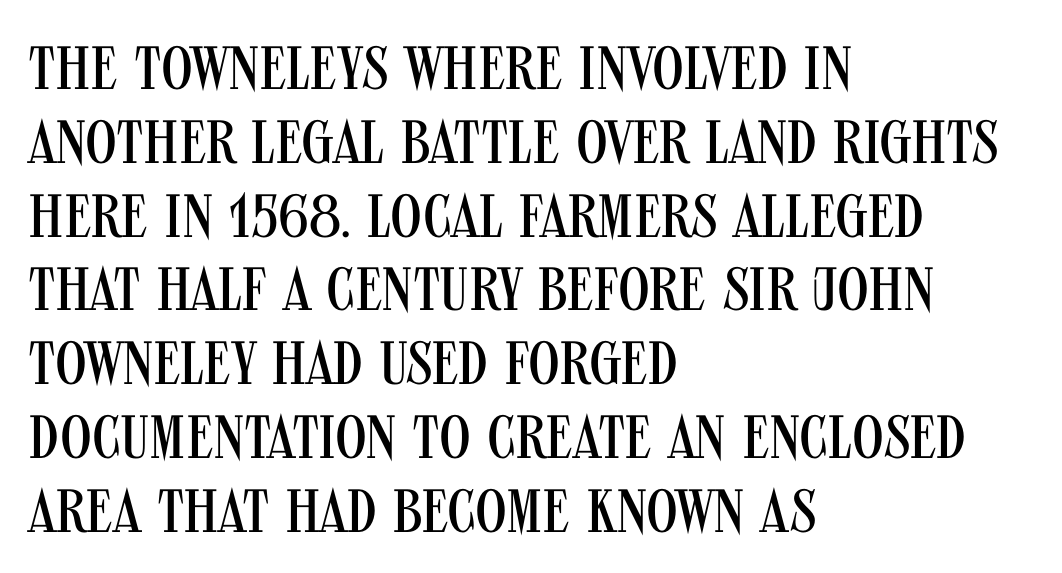
{"serif": "no", "italic": "no", "bold": "no", "weight": "regular", "width": "condensed", "stroke_contrast": "medium", "x_height": "large", "monospaced": "no", "underline": "no", "align": "left", "line_spacing_ratio": 1.21, "letter_spacing": "normal", "letter_spacing_em": 0.0, "glyph_px": 61}
